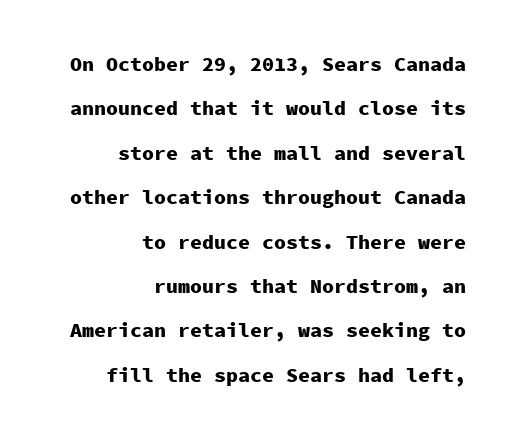
Q: Is the text bold? A: Yes.
Q: Is the text italic (slanted)? A: No, it is upright.
Q: Is the text underlined? A: No.
Q: How is the paragraph aligned? A: Right-aligned.
Q: Is the spacing between letters normal or unusually wide? A: Normal.
Q: Is the spacing between lines tight, normal or loose? A: Loose.
